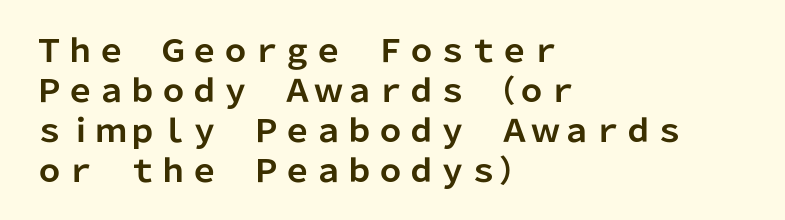
Q: Is the text bold? A: Yes.
Q: Is the text italic (slanted)? A: No, it is upright.
Q: Is the typeface a serif or a sans-serif typeface? A: Sans-serif.
Q: Is the text underlined? A: No.
Q: How is the paragraph aligned? A: Left-aligned.
Q: Is the spacing between letters normal or unusually wide? A: Normal.
Q: Is the spacing between lines tight, normal or loose? A: Normal.
Q: Width (condensed, normal, or wide)? A: Normal.
Q: Stroke contrast? A: Low.
Q: x-height? A: Medium.
Q: Monospaced? A: No.
